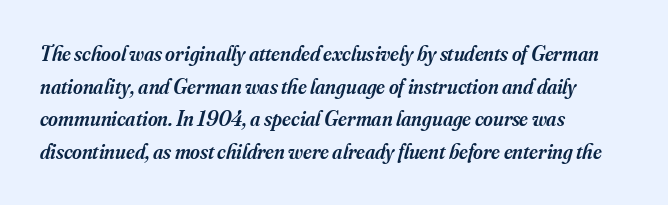
{"italic": "yes", "lean": "right", "slant_degrees": 16, "bold": "semi", "underline": "no", "align": "left", "line_spacing": "normal", "line_spacing_ratio": 1.55, "letter_spacing": "normal", "letter_spacing_em": 0.0, "glyph_px": 21}
